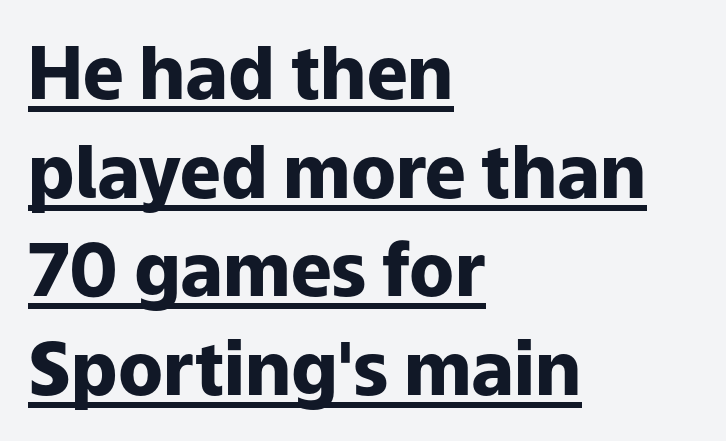
Q: Is the text bold? A: Yes.
Q: Is the text italic (slanted)? A: No, it is upright.
Q: Is the typeface a serif or a sans-serif typeface? A: Sans-serif.
Q: Is the text underlined? A: Yes.
Q: How is the paragraph aligned? A: Left-aligned.
Q: Is the spacing between letters normal or unusually wide? A: Normal.
Q: Is the spacing between lines tight, normal or loose? A: Normal.
Q: Width (condensed, normal, or wide)? A: Normal.
Q: Stroke contrast? A: Low.
Q: x-height? A: Medium.
Q: Monospaced? A: No.
